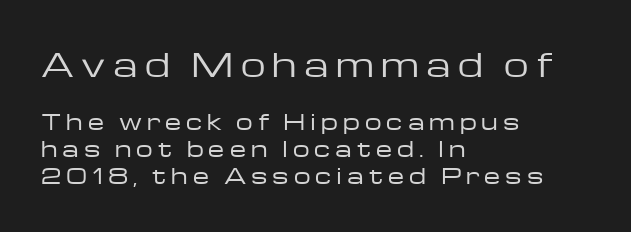
Q: Is the text bold? A: No.
Q: Is the text italic (slanted)? A: No, it is upright.
Q: Is the typeface a serif or a sans-serif typeface? A: Sans-serif.
Q: Is the text underlined? A: No.
Q: How is the paragraph aligned? A: Left-aligned.
Q: Is the spacing between letters normal or unusually wide? A: Unusually wide.
Q: Is the spacing between lines tight, normal or loose? A: Normal.
Q: Which block of text is set in a larger size, the first (top) or the second (bottom)? A: The first (top) one.
Q: Width (condensed, normal, or wide)? A: Wide.
Q: Stroke contrast? A: Low.
Q: x-height? A: Medium.
Q: Monospaced? A: No.
